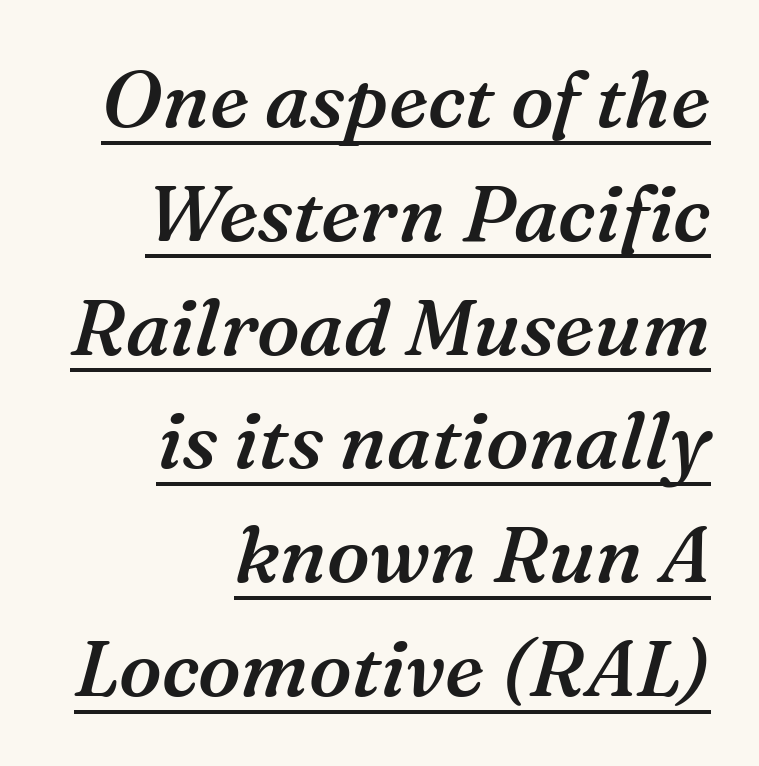
{"serif": "yes", "italic": "yes", "lean": "right", "slant_degrees": 16, "bold": "semi", "weight": "semibold", "width": "normal", "stroke_contrast": "medium", "x_height": "medium", "monospaced": "no", "underline": "yes", "align": "right", "line_spacing": "normal", "line_spacing_ratio": 1.44, "letter_spacing": "normal", "letter_spacing_em": 0.0, "glyph_px": 79}
